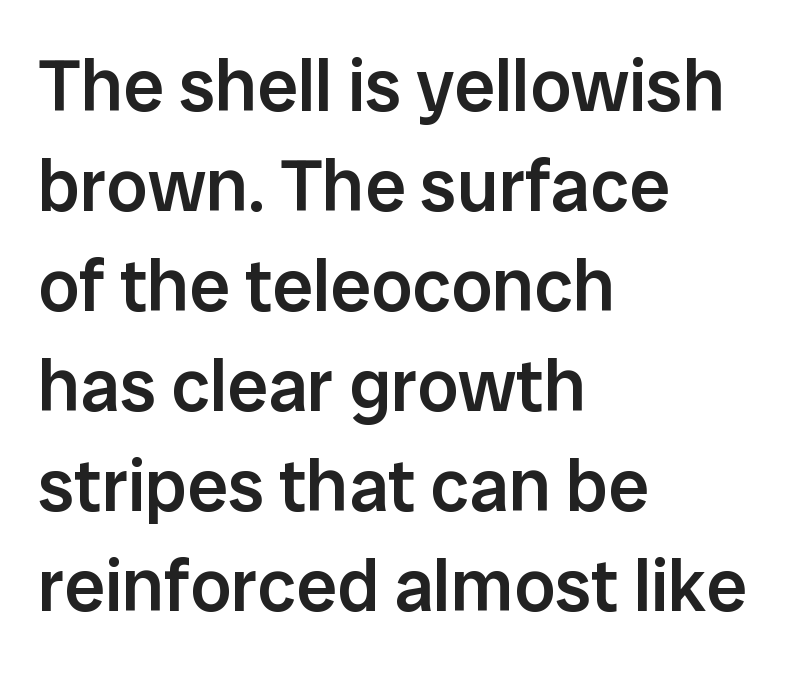
The words here are not underlined. Proportional: the letters do not fall into vertical columns. The lettering holds an erect, upright posture throughout. Glyph-to-glyph distance matches everyday printed text. Notice the strokes are somewhat thickened but not fully heavy: this is a semibold.
